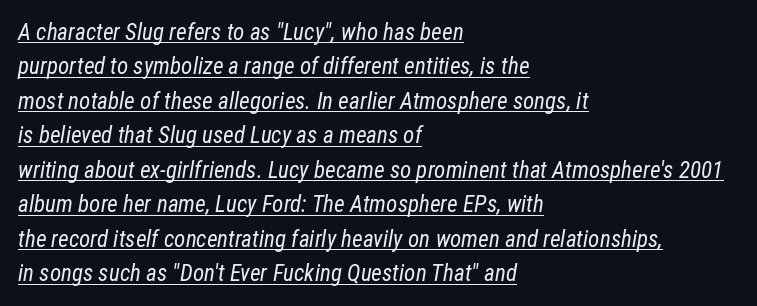
The image shows 23 px text type, italic (leaning right); set left-aligned, normal line spacing (1.5x), normal letter spacing, underlined.
